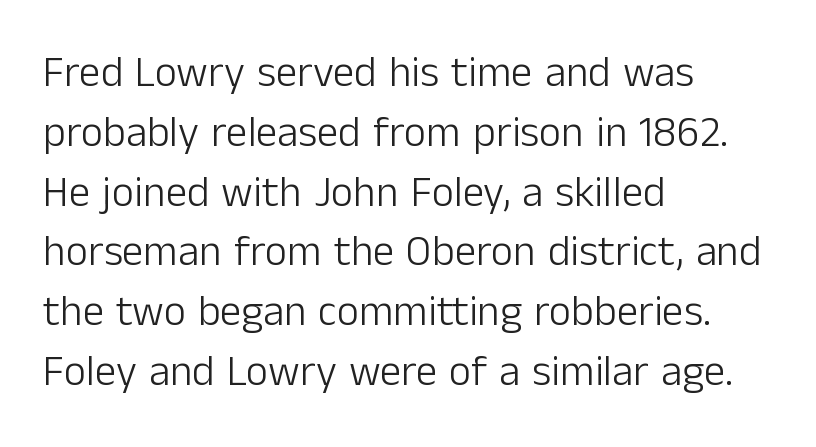
Q: Is the text bold? A: No.
Q: Is the text italic (slanted)? A: No, it is upright.
Q: Is the typeface a serif or a sans-serif typeface? A: Sans-serif.
Q: Is the text underlined? A: No.
Q: How is the paragraph aligned? A: Left-aligned.
Q: Is the spacing between letters normal or unusually wide? A: Normal.
Q: Is the spacing between lines tight, normal or loose? A: Normal.
Q: Width (condensed, normal, or wide)? A: Normal.
Q: Stroke contrast? A: Low.
Q: x-height? A: Medium.
Q: Monospaced? A: No.
